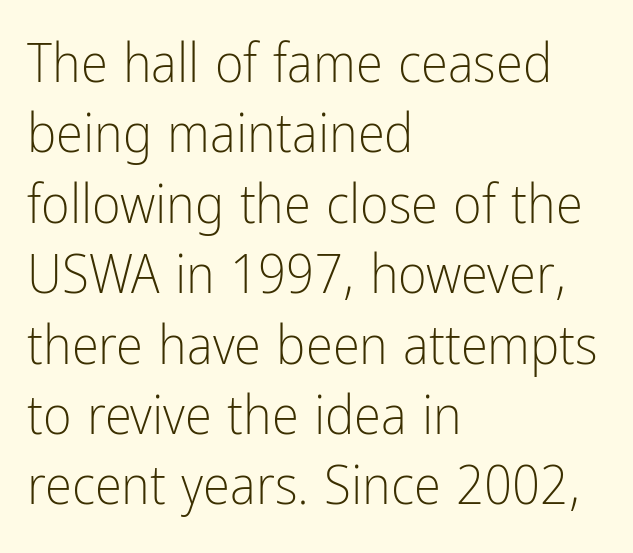
Q: Is the text bold? A: No.
Q: Is the text italic (slanted)? A: No, it is upright.
Q: Is the typeface a serif or a sans-serif typeface? A: Sans-serif.
Q: Is the text underlined? A: No.
Q: How is the paragraph aligned? A: Left-aligned.
Q: Is the spacing between letters normal or unusually wide? A: Normal.
Q: Is the spacing between lines tight, normal or loose? A: Normal.
Q: Width (condensed, normal, or wide)? A: Condensed.
Q: Stroke contrast? A: Low.
Q: x-height? A: Medium.
Q: Monospaced? A: No.
